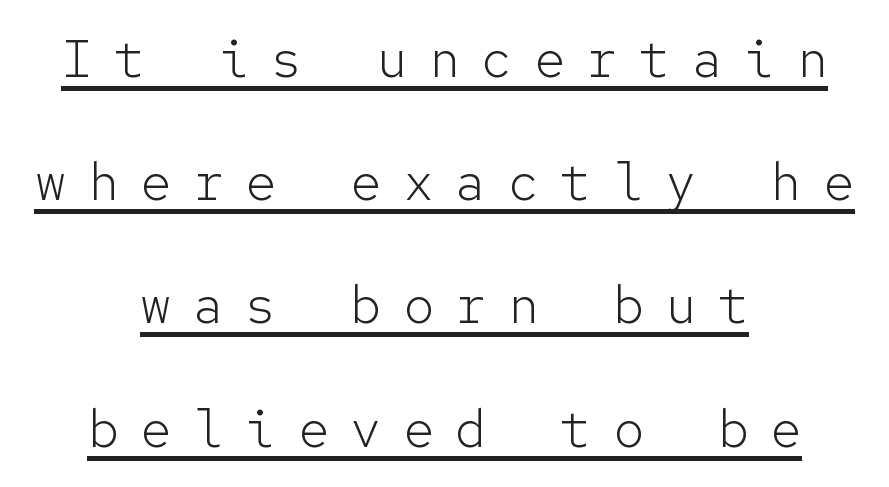
Heft: none added — not bold. When letters stand straight like this, we call the style roman or upright. This sample carries an underscore along the baseline area. The type family on display is of the sans-serif kind.
